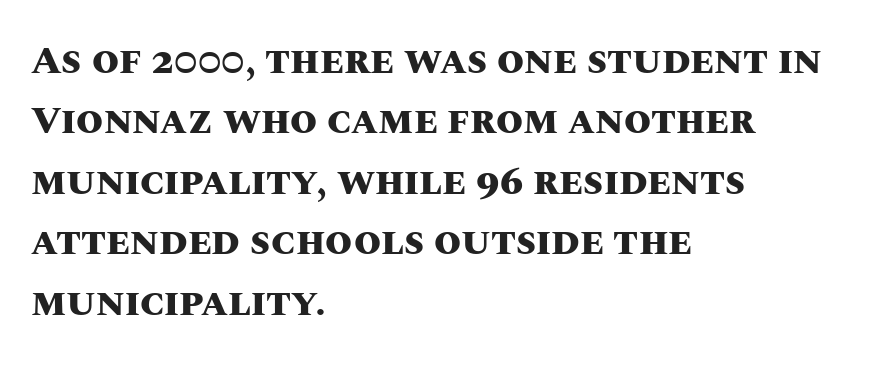
{"italic": "no", "bold": "yes", "weight": "heavy", "width": "normal", "stroke_contrast": "medium", "x_height": "large", "monospaced": "no", "underline": "no", "align": "left", "line_spacing": "normal", "line_spacing_ratio": 1.55, "letter_spacing": "normal", "letter_spacing_em": 0.0, "glyph_px": 39}
